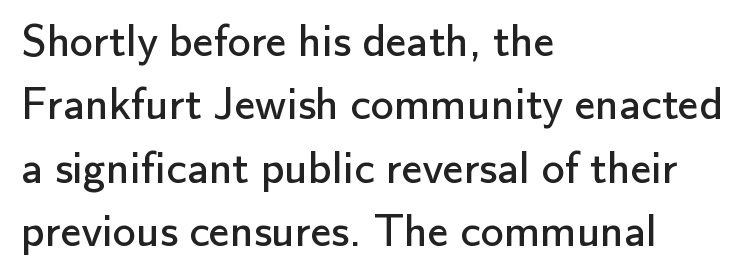
{"serif": "no", "italic": "no", "bold": "no", "weight": "regular", "width": "normal", "stroke_contrast": "low", "x_height": "small", "monospaced": "no", "underline": "no", "align": "left", "line_spacing": "normal", "line_spacing_ratio": 1.38, "letter_spacing": "normal", "letter_spacing_em": 0.0, "glyph_px": 46}
